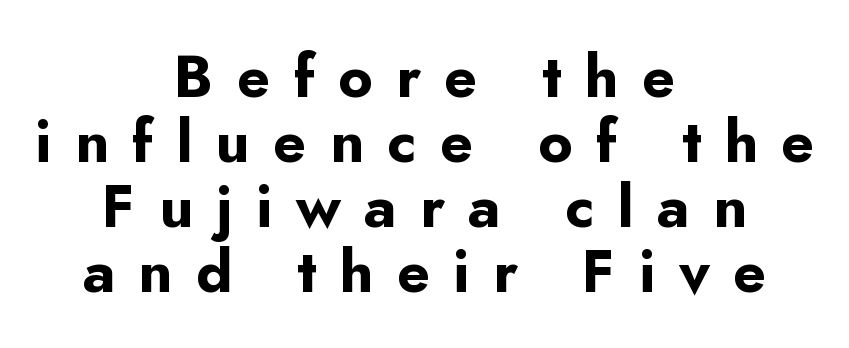
Substantial extra tracking has been applied to these lines. The rendering uses natural spacing where letterforms have individual widths. Honestly, there is no underline to notice here at all. The glyphs have the mass of a bold cut.
